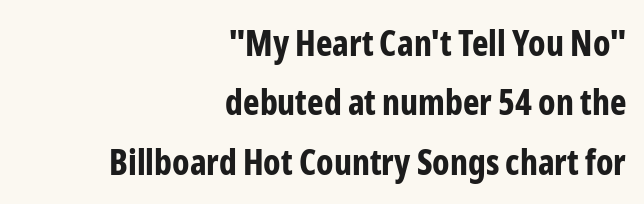
{"serif": "no", "italic": "no", "bold": "yes", "weight": "bold", "width": "condensed", "stroke_contrast": "low", "x_height": "medium", "monospaced": "no", "underline": "no", "align": "right", "line_spacing": "normal", "line_spacing_ratio": 1.7, "letter_spacing": "normal", "letter_spacing_em": 0.0, "glyph_px": 35}
